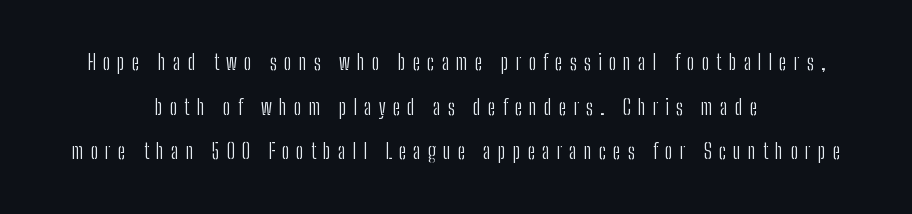
{"italic": "no", "bold": "no", "underline": "no", "align": "center", "line_spacing": "loose", "line_spacing_ratio": 2.13, "letter_spacing": "wide", "letter_spacing_em": 0.33, "glyph_px": 21}
